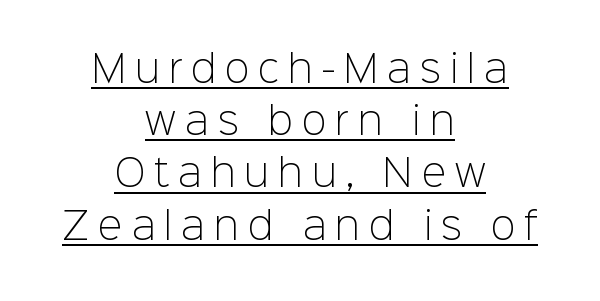
The rendering uses the underline text-decoration. The glyphs in this specimen are sans serif. This rendering widens character spacing well past its baseline value. The strokes are not fattened; the text isn't bold. A typesetter would call this leading conventional body-copy spacing. Varying glyph widths throughout — classic text-font behaviour.
